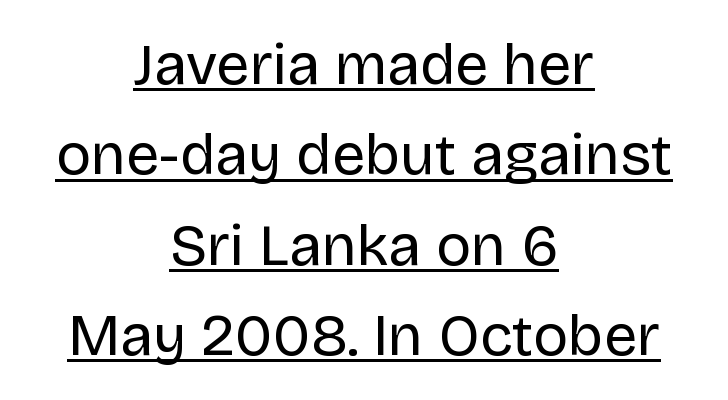
The image shows 59 px regular-weight sans-serif type, upright; set centered, normal line spacing (1.53x), normal letter spacing, underlined; low stroke contrast and a large x-height.
